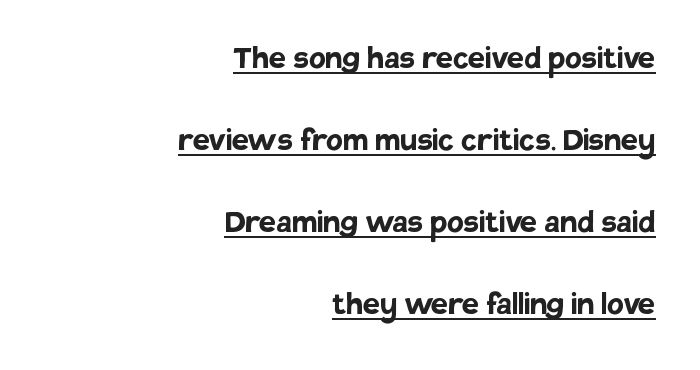
This sample has the flowing, uneven cadence of proportional lettering. Descenders here cross a horizontal rule under the line. Does the copy run flush right? Yes — the right margin is perfectly even. In terms of letterform style, serifs are entirely absent. The rendering keeps characters at their native spacing. The face used here has the dense, thick strokes of a bold.
